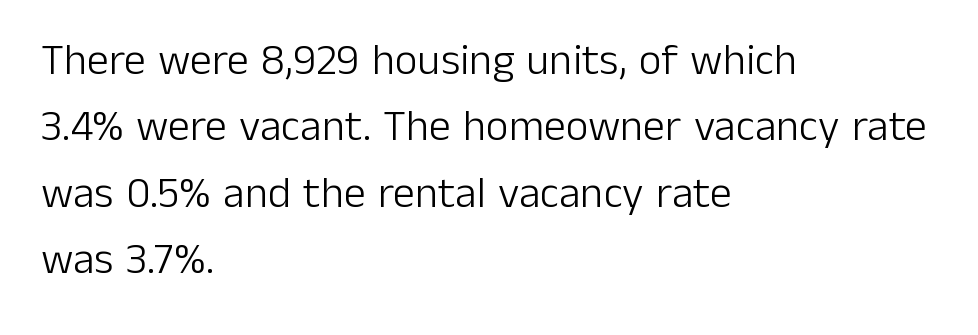
The image shows 44 px light sans-serif type, upright; set left-aligned, normal line spacing (1.51x), normal letter spacing, not underlined; low stroke contrast and a medium x-height.
